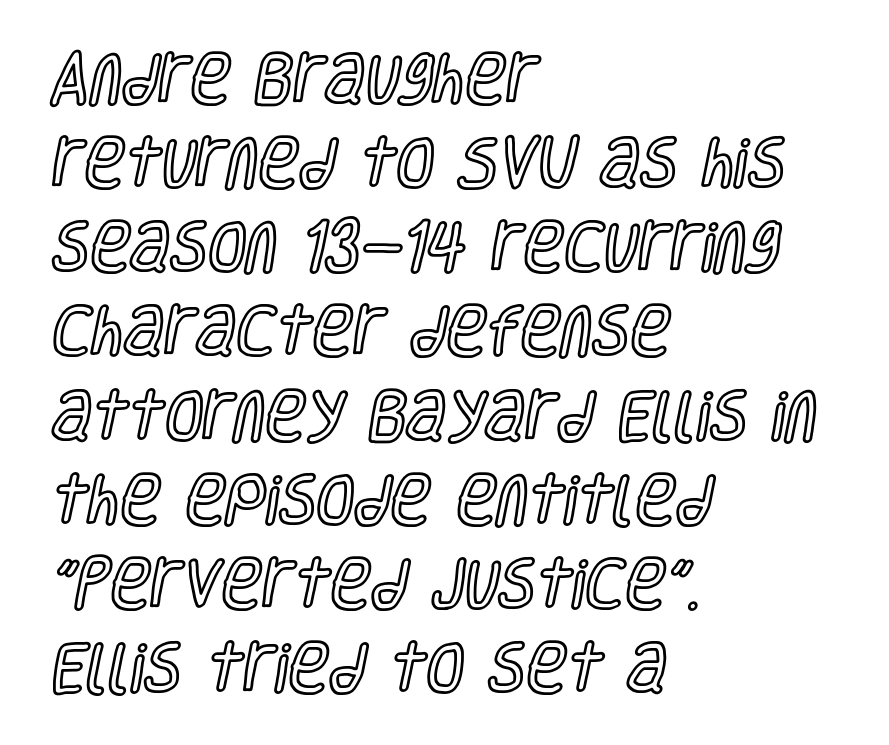
Q: Is the text italic (slanted)? A: Yes.
Q: Is the text underlined? A: No.
Q: How is the paragraph aligned? A: Left-aligned.
Q: Is the spacing between letters normal or unusually wide? A: Normal.
Q: Is the spacing between lines tight, normal or loose? A: Normal.
Q: Width (condensed, normal, or wide)? A: Condensed.
Q: x-height? A: Large.
Q: Monospaced? A: No.
